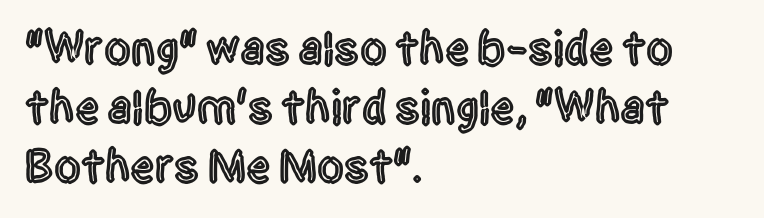
{"serif": "no", "italic": "no", "width": "condensed", "x_height": "large", "monospaced": "no", "underline": "no", "align": "left", "line_spacing_ratio": 1.23, "letter_spacing": "normal", "letter_spacing_em": 0.0, "glyph_px": 48}
